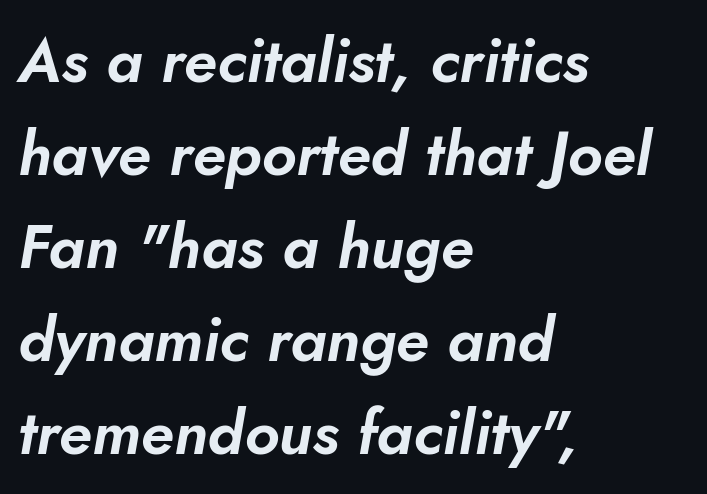
Q: Is the text italic (slanted)? A: Yes, it leans right by about 10 degrees.
Q: Is the text underlined? A: No.
Q: How is the paragraph aligned? A: Left-aligned.
Q: Is the spacing between letters normal or unusually wide? A: Normal.
Q: Is the spacing between lines tight, normal or loose? A: Normal.
Q: Width (condensed, normal, or wide)? A: Normal.
Q: Stroke contrast? A: Low.
Q: x-height? A: Small.
Q: Monospaced? A: No.
